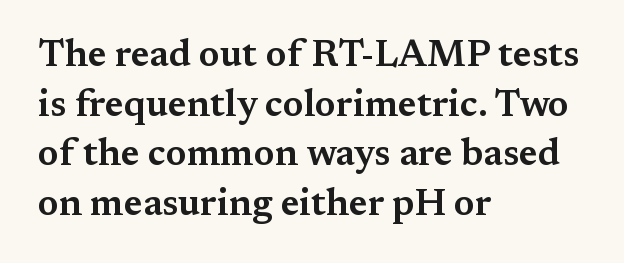
The image shows 37 px wide serif type, upright; set left-aligned, normal line spacing (1.34x), normal letter spacing, not underlined; medium stroke contrast and a medium x-height.
